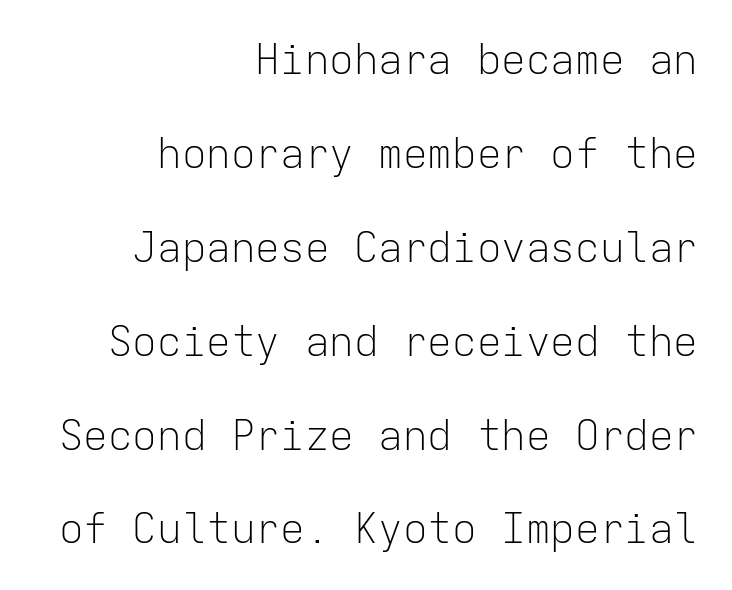
Is this a heavy cut? Hardly; it is regular or lighter. In CSS terms this would be text-align: right. No feet cap the strokes, marking this as sans-serif type. A roman cut, with each character standing at attention. Interline gaps are noticeably wide in this sample. Just letters on the line, the space beneath them empty.
